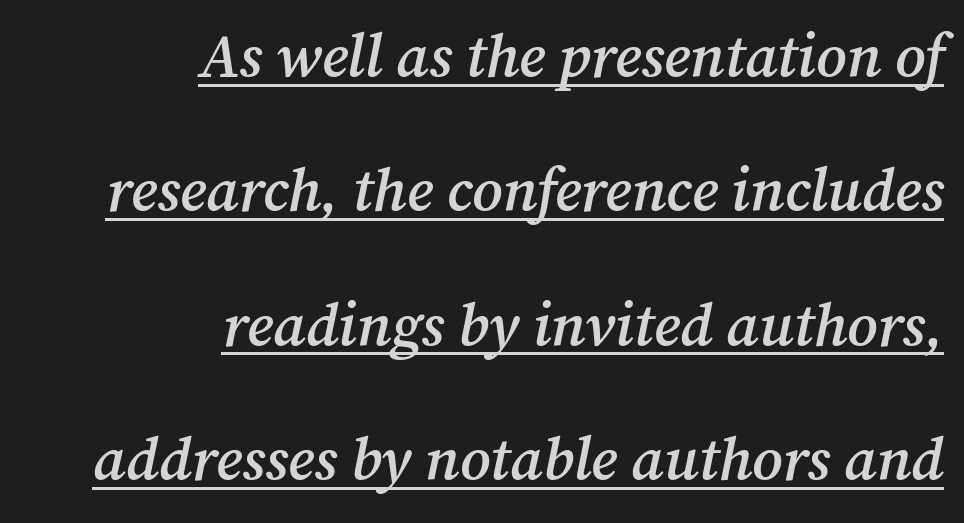
{"serif": "yes", "italic": "yes", "lean": "right", "slant_degrees": 12, "bold": "semi", "weight": "semibold", "width": "normal", "stroke_contrast": "medium", "x_height": "medium", "monospaced": "no", "underline": "yes", "align": "right", "line_spacing": "loose", "line_spacing_ratio": 2.24, "letter_spacing": "normal", "letter_spacing_em": 0.0, "glyph_px": 60}
